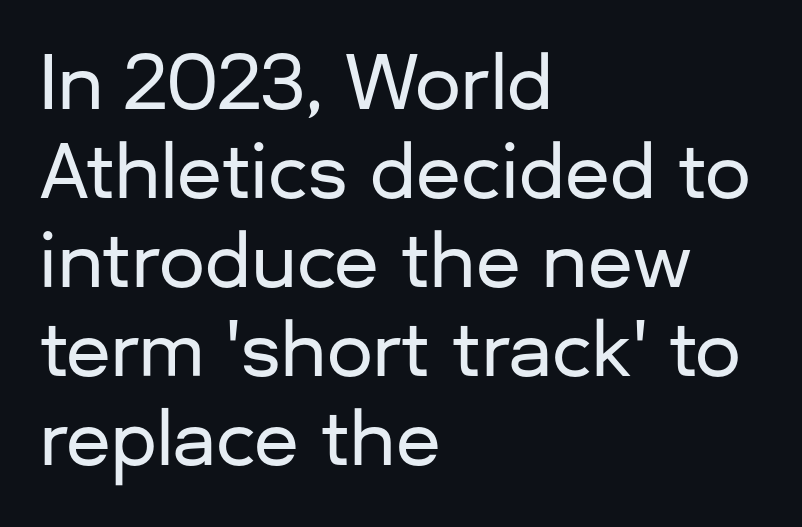
Q: Is the text italic (slanted)? A: No, it is upright.
Q: Is the typeface a serif or a sans-serif typeface? A: Sans-serif.
Q: Is the text underlined? A: No.
Q: How is the paragraph aligned? A: Left-aligned.
Q: Is the spacing between letters normal or unusually wide? A: Normal.
Q: Width (condensed, normal, or wide)? A: Normal.
Q: Stroke contrast? A: Low.
Q: x-height? A: Medium.
Q: Monospaced? A: No.
